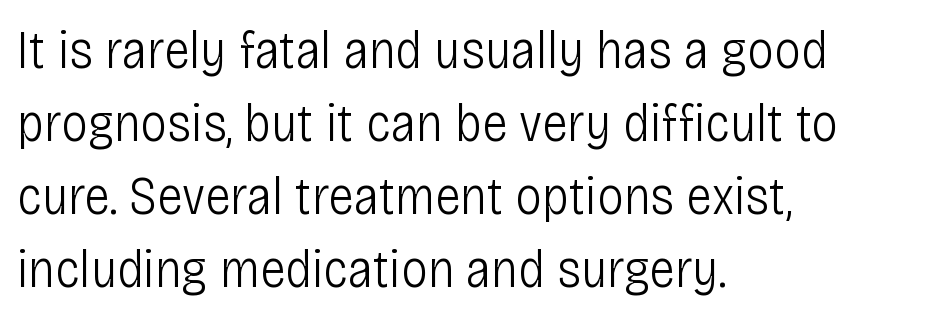
Every character sits straight up, as roman type does. This sample has the flowing, uneven cadence of proportional lettering. The characters display no serif detailing; their extremities are plain. Weight: not bold — regular or lighter.
